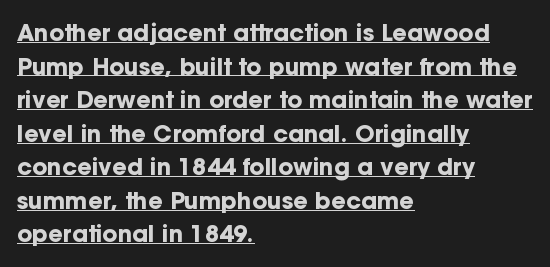
Q: Is the text bold? A: Yes.
Q: Is the text italic (slanted)? A: No, it is upright.
Q: Is the text underlined? A: Yes.
Q: How is the paragraph aligned? A: Left-aligned.
Q: Is the spacing between letters normal or unusually wide? A: Normal.
Q: Is the spacing between lines tight, normal or loose? A: Normal.
